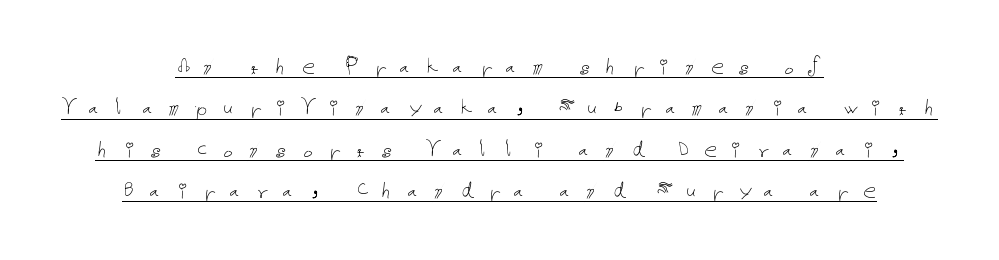
Here the glyphs are tracked loosely, breaking word shapes into spaced letters. Summary of weight: not heavy and not bold. Normally led — the rows are evenly, conventionally spaced. This rendering uses center alignment, leaving both contours irregular but symmetric.
